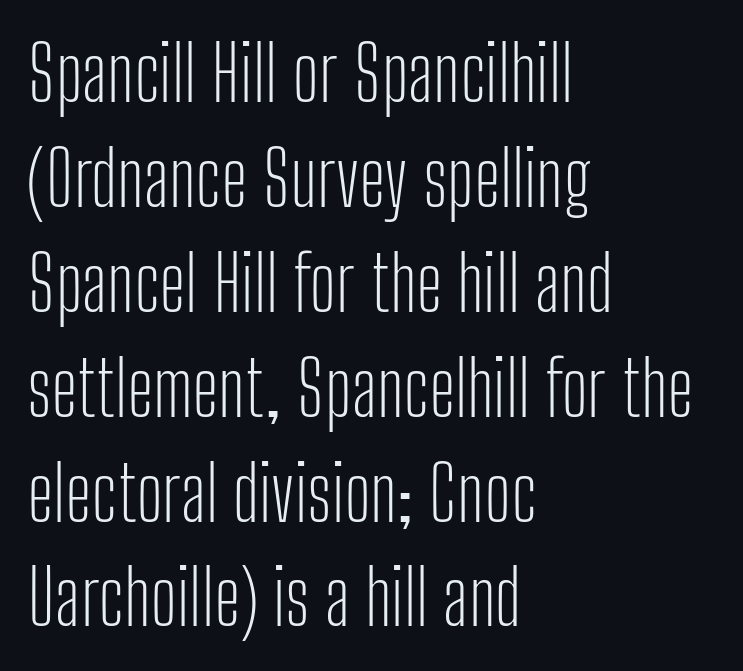
{"serif": "no", "italic": "no", "bold": "no", "weight": "light", "width": "condensed", "stroke_contrast": "low", "x_height": "medium", "monospaced": "no", "underline": "no", "align": "left", "line_spacing": "normal", "line_spacing_ratio": 1.38, "letter_spacing": "normal", "letter_spacing_em": 0.0, "glyph_px": 76}
